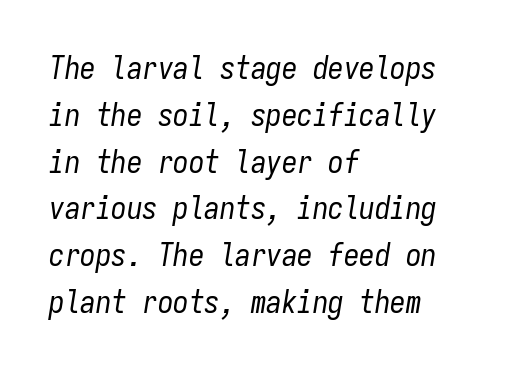
Q: Is the text bold? A: No.
Q: Is the text italic (slanted)? A: Yes, it leans right by about 9 degrees.
Q: Is the text underlined? A: No.
Q: How is the paragraph aligned? A: Left-aligned.
Q: Is the spacing between letters normal or unusually wide? A: Normal.
Q: Is the spacing between lines tight, normal or loose? A: Normal.
Q: Width (condensed, normal, or wide)? A: Condensed.
Q: Stroke contrast? A: Low.
Q: x-height? A: Medium.
Q: Monospaced? A: Yes.
